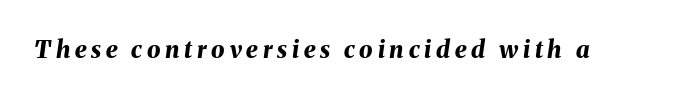
{"italic": "yes", "lean": "right", "slant_degrees": 8, "bold": "yes", "underline": "no", "letter_spacing": "wide", "letter_spacing_em": 0.2, "glyph_px": 24}
